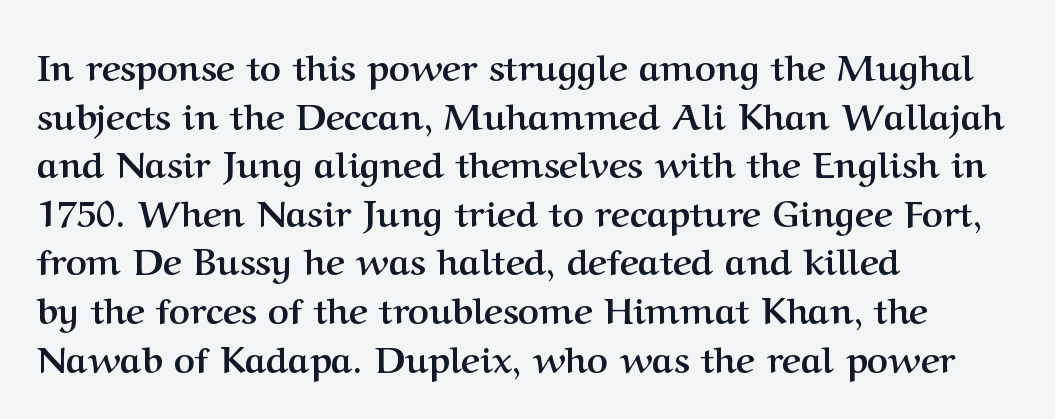
A classic flush-left, rag-right setting is used for this passage. Typesetter's note: full bold, strokes at maximum text heaviness. The area under the type is left untouched. Rendered with straight, roman letterforms. Successive baselines arrive at the customary interval.
